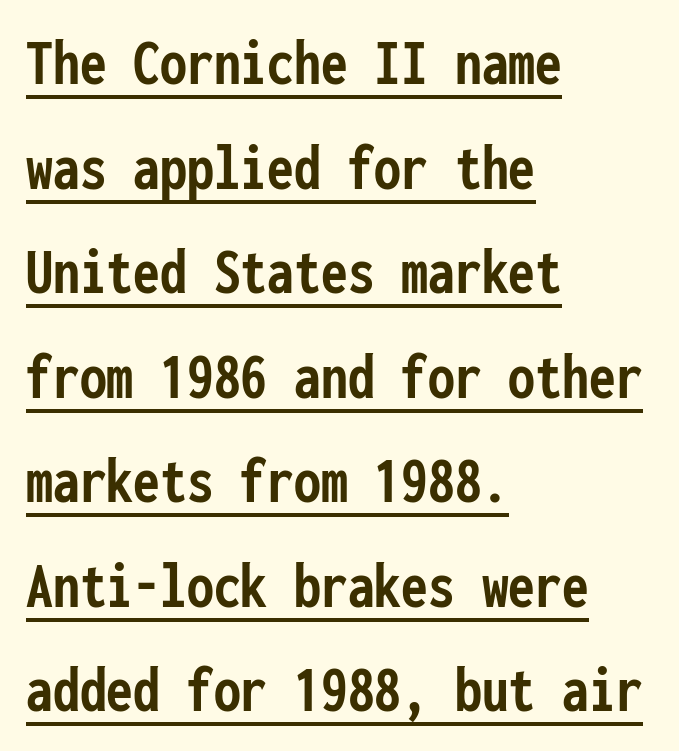
A student would call this left alignment; a typographer would say flush left, rag right. Underline: present. Italic? Not at all — the glyphs are vertical. The letters march in equal steps, a hallmark of fixed-pitch type. Reading down the column, the eye jumps a familiar distance to each next line. Each letter's strokes conclude bluntly, with no projecting serifs.
